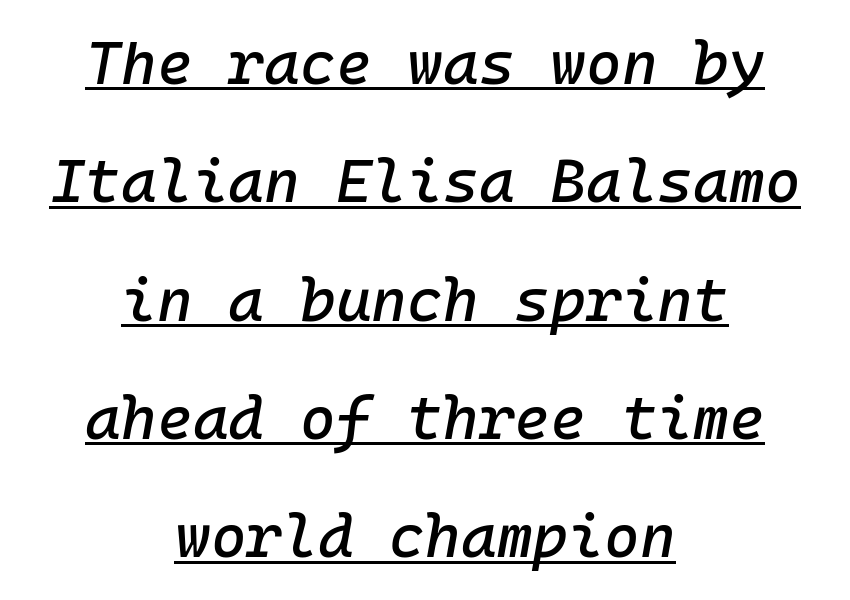
The image shows 61 px text type, italic (leaning right); set centered, loose line spacing (1.94x), normal letter spacing, underlined; low stroke contrast and a medium x-height.
